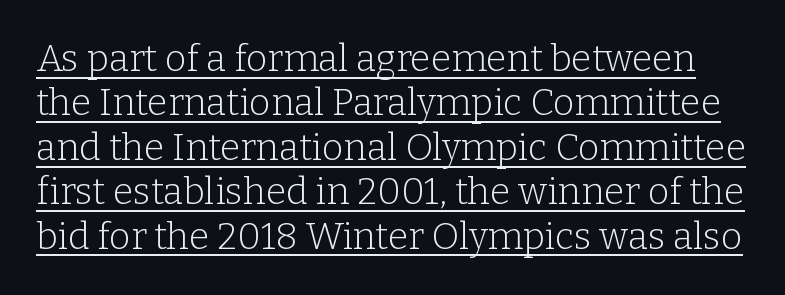
The image shows 37 px light serif type, upright; set line spacing 1.2x, normal letter spacing, underlined; low stroke contrast and a medium x-height.
